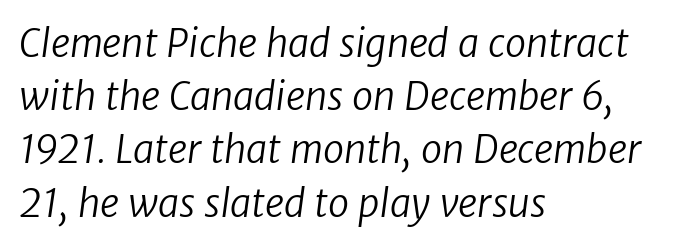
The image shows 38 px regular-weight sans-serif type; set left-aligned, normal line spacing (1.4x), normal letter spacing, not underlined; low stroke contrast and a medium x-height.
